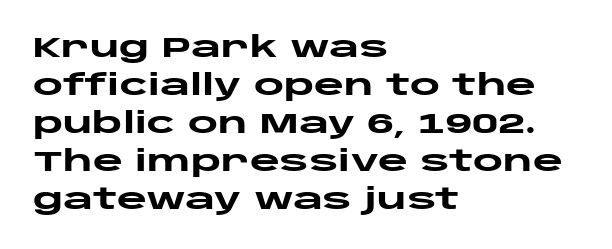
{"serif": "no", "italic": "no", "bold": "yes", "weight": "heavy", "width": "wide", "stroke_contrast": "low", "x_height": "large", "monospaced": "no", "underline": "no", "align": "left", "line_spacing": "normal", "line_spacing_ratio": 1.31, "letter_spacing": "normal", "letter_spacing_em": 0.0, "glyph_px": 29}
